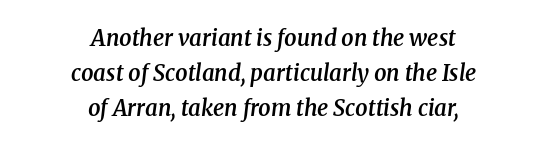
{"italic": "yes", "lean": "right", "slant_degrees": 8, "bold": "semi", "underline": "no", "align": "center", "line_spacing": "normal", "line_spacing_ratio": 1.59, "letter_spacing": "normal", "letter_spacing_em": 0.0, "glyph_px": 22}
